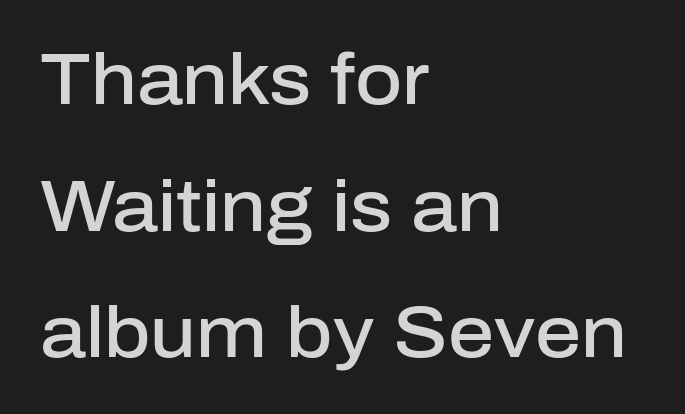
Q: Is the text bold? A: Semi-bold.
Q: Is the text italic (slanted)? A: No, it is upright.
Q: Is the typeface a serif or a sans-serif typeface? A: Sans-serif.
Q: Is the text underlined? A: No.
Q: How is the paragraph aligned? A: Left-aligned.
Q: Is the spacing between letters normal or unusually wide? A: Normal.
Q: Width (condensed, normal, or wide)? A: Normal.
Q: Stroke contrast? A: Low.
Q: x-height? A: Medium.
Q: Monospaced? A: No.
